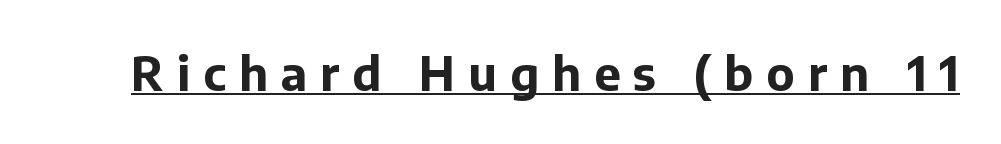
The image shows 47 px bold sans-serif type, upright; set unusually wide letter spacing (+0.28 em), underlined; low stroke contrast and a medium x-height.
